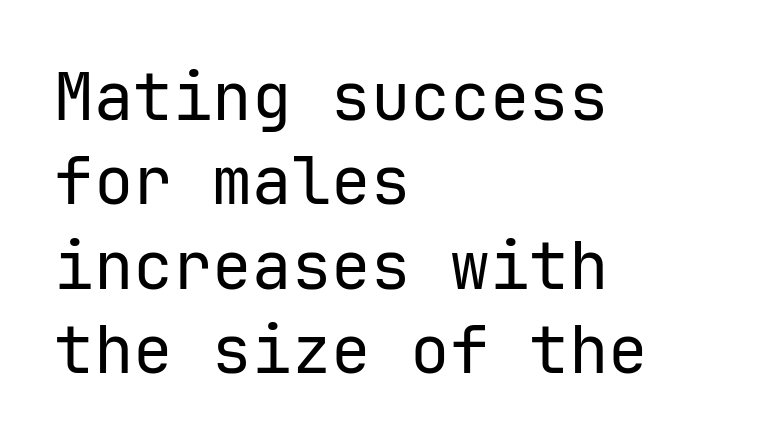
Clear beneath every line of the passage. Which margin do the lines hug? The left one — the right edge is uneven. The passage shown is typed in a monospace face where columns stay perfectly aligned. This is the regular roman posture of the typeface. These lines sit exactly where default settings would place them. The tracking reads as untouched default to a designer's eye.
